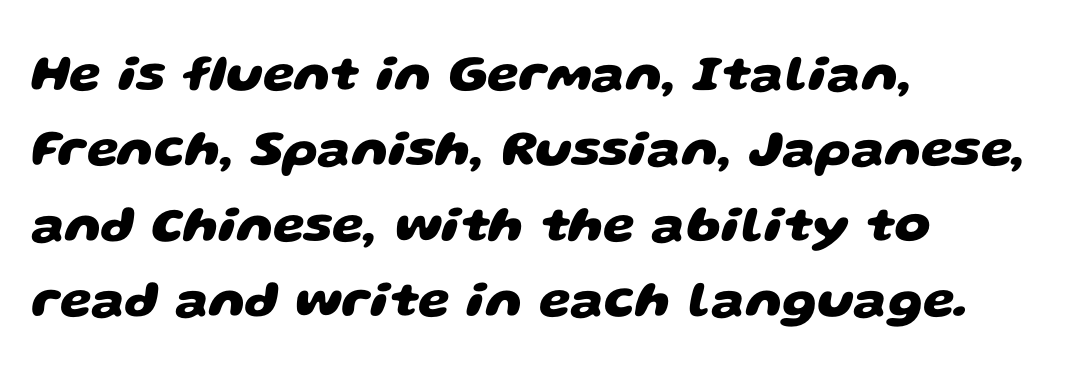
Q: Is the text bold? A: Yes.
Q: Is the typeface a serif or a sans-serif typeface? A: Sans-serif.
Q: Is the text underlined? A: No.
Q: How is the paragraph aligned? A: Left-aligned.
Q: Is the spacing between letters normal or unusually wide? A: Normal.
Q: Is the spacing between lines tight, normal or loose? A: Normal.
Q: Width (condensed, normal, or wide)? A: Wide.
Q: Stroke contrast? A: Low.
Q: x-height? A: Large.
Q: Monospaced? A: No.
